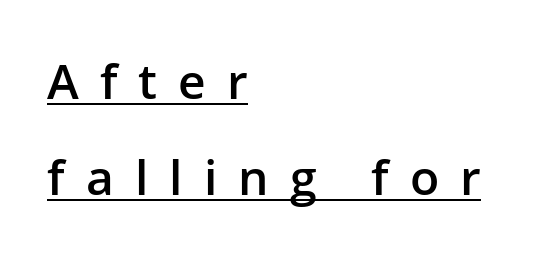
Whoever set this chose breathing room over compactness in the vertical rhythm. Words appear elongated and porous because spacing is wide. Quick note: underline on. In terms of letterform style, serifs are entirely absent. Short and long lines alike share a common starting point at left. The type sits square on the baseline with zero lean.
